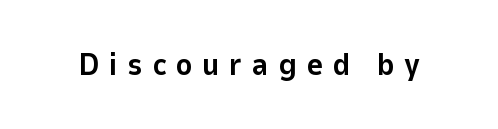
A clean baseline with only descenders dipping below it. Notice how the stems are strictly vertical — no italics here. Strokes here are thick enough to call this a true bold. This sample uses expanded letter spacing, leaving extra air between glyphs. The type family on display is of the sans-serif kind.
